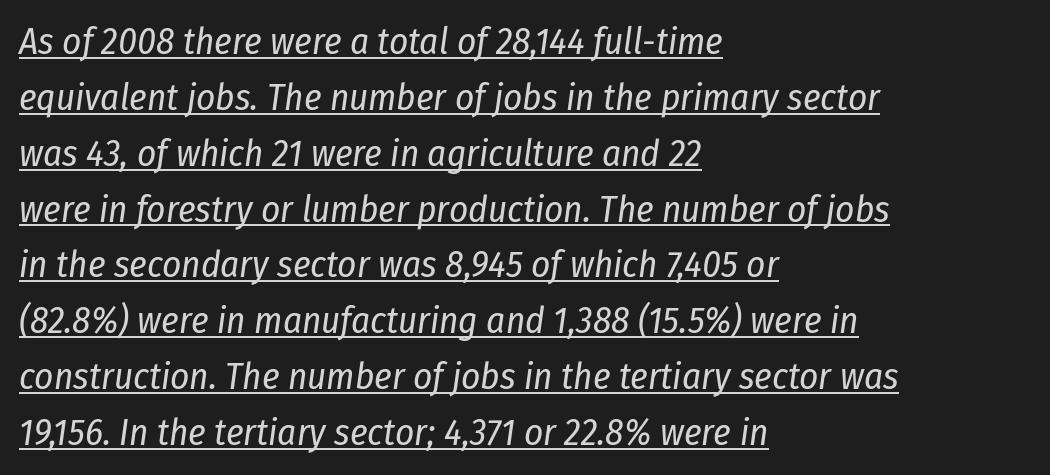
{"italic": "yes", "lean": "right", "slant_degrees": 8, "bold": "no", "weight": "regular", "width": "condensed", "stroke_contrast": "low", "x_height": "medium", "monospaced": "no", "underline": "yes", "align": "left", "line_spacing": "normal", "line_spacing_ratio": 1.51, "letter_spacing": "normal", "letter_spacing_em": 0.0, "glyph_px": 37}
